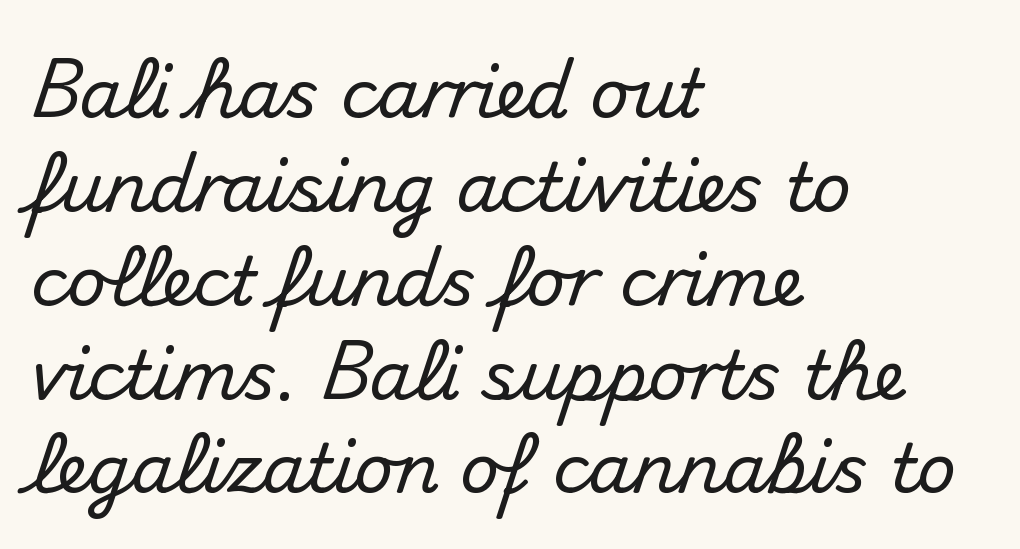
The image shows 68 px sans-serif type; set left-aligned, normal line spacing (1.38x), normal letter spacing, not underlined; medium stroke contrast and a small x-height.
